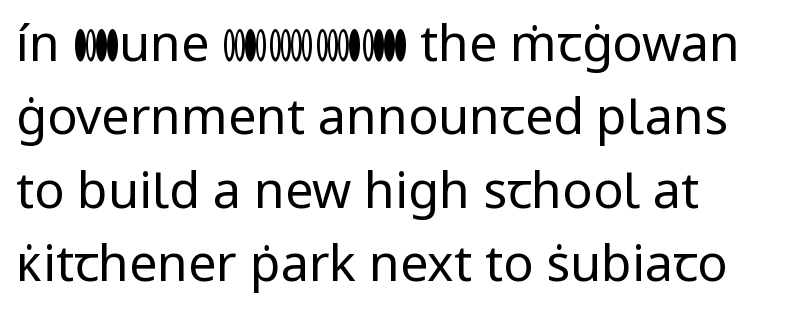
{"serif": "no", "italic": "no", "bold": "no", "weight": "regular", "width": "normal", "stroke_contrast": "low", "x_height": "medium", "monospaced": "no", "underline": "no", "align": "left", "line_spacing": "normal", "line_spacing_ratio": 1.47, "letter_spacing": "normal", "letter_spacing_em": 0.0, "glyph_px": 50}
